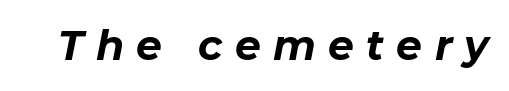
{"italic": "yes", "lean": "right", "slant_degrees": 11, "bold": "yes", "weight": "bold", "width": "normal", "stroke_contrast": "low", "x_height": "medium", "monospaced": "no", "underline": "no", "letter_spacing": "wide", "letter_spacing_em": 0.3, "glyph_px": 41}
